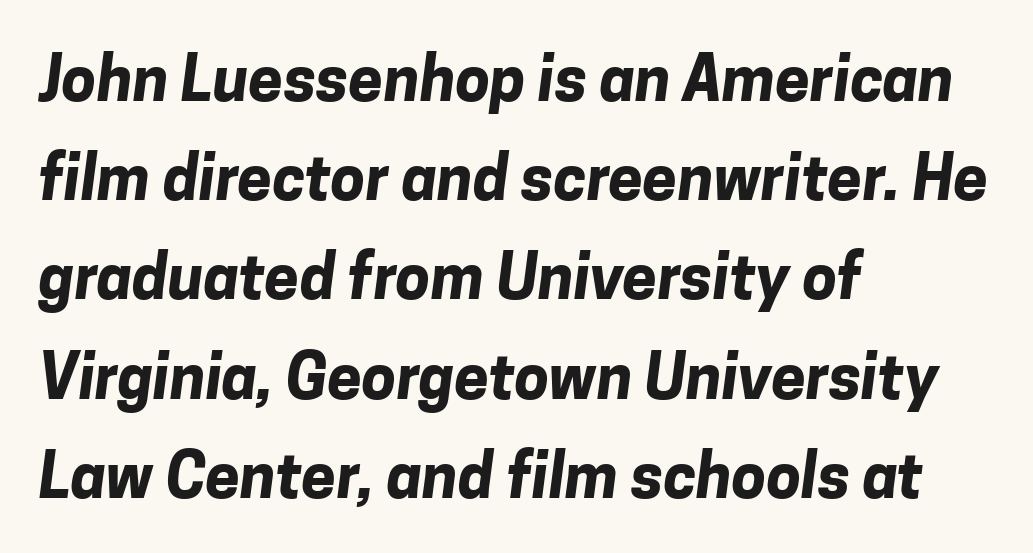
The words here are not underlined. The passage shown is typed in a proportional face where columns would drift. A normal amount of white space separates one row of letters from the next. As a designer I'd log this as weight 700, bold. Spacing between characters is what you'd get straight out of the box. Grotesque or geometric, the face here clearly has no serifs.
